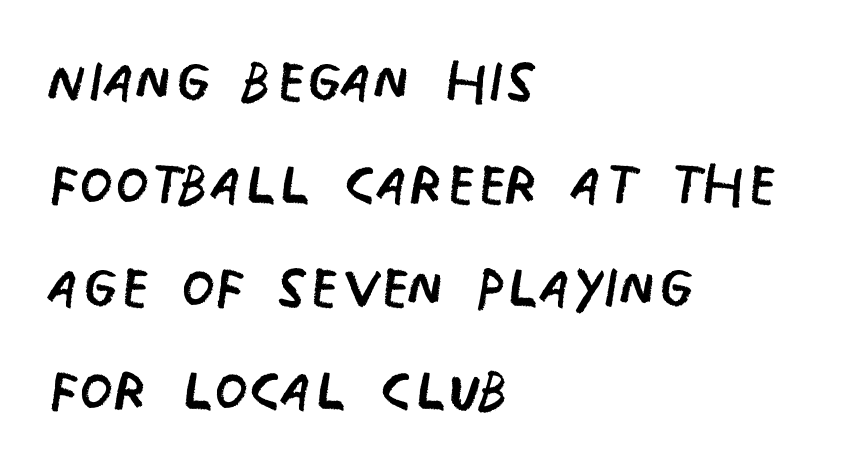
Q: Is the text bold? A: No.
Q: Is the typeface a serif or a sans-serif typeface? A: Sans-serif.
Q: Is the text underlined? A: No.
Q: How is the paragraph aligned? A: Left-aligned.
Q: Is the spacing between letters normal or unusually wide? A: Normal.
Q: Is the spacing between lines tight, normal or loose? A: Normal.
Q: Width (condensed, normal, or wide)? A: Condensed.
Q: Stroke contrast? A: Low.
Q: x-height? A: Large.
Q: Monospaced? A: No.
